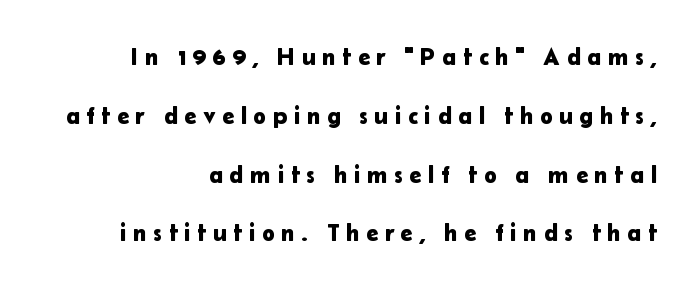
{"italic": "no", "underline": "no", "align": "right", "line_spacing": "loose", "line_spacing_ratio": 2.45, "letter_spacing": "wide", "letter_spacing_em": 0.27, "glyph_px": 24}
